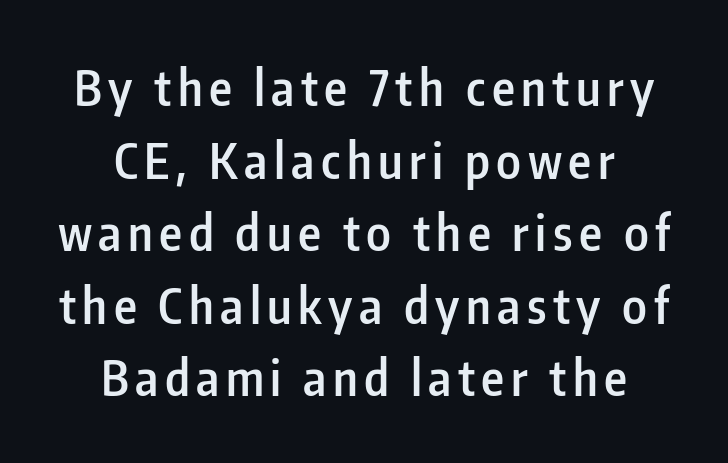
The image shows 49 px semibold, condensed sans-serif type, upright; set normal line spacing (1.48x), not underlined; low stroke contrast and a medium x-height.
